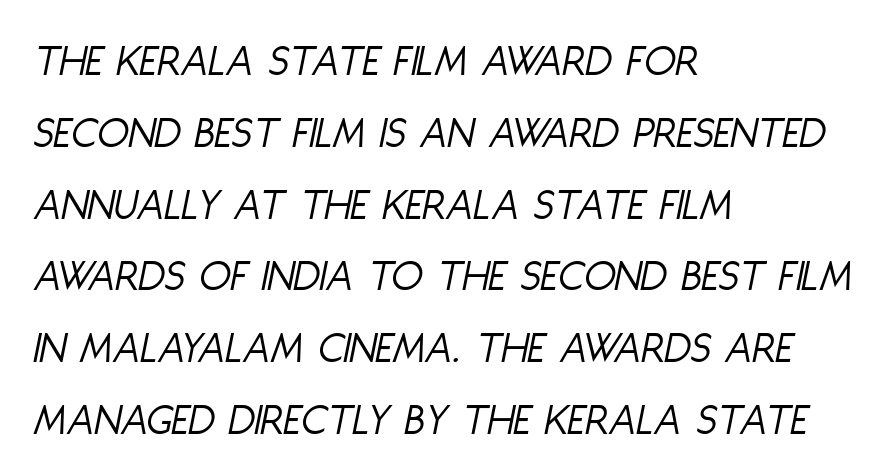
Horizontally, the lines are justified to the leading edge only. Yep, that's italic — everything's leaning. How are the letters spaced? Ordinarily, with no added tracking. Proportional: the letters do not fall into vertical columns. The designer left line spacing at the default. The characters are drawn with everyday or finer stroke widths.
